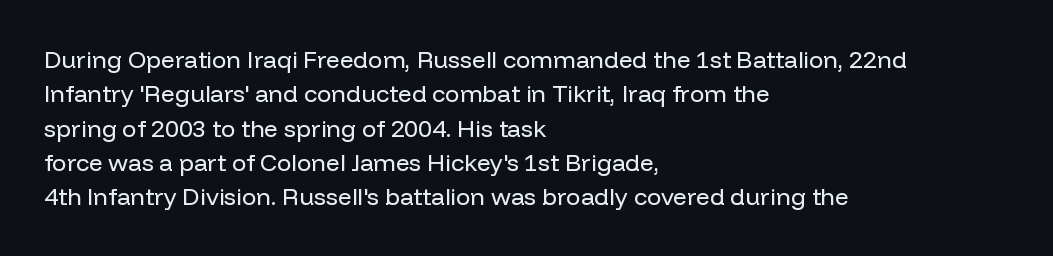
Vertical stems look standard width or narrower in stroke. Default kerning and tracking; the words read as compact shapes. These lines are set flush left with a ragged right edge. The baseline area is clear.
